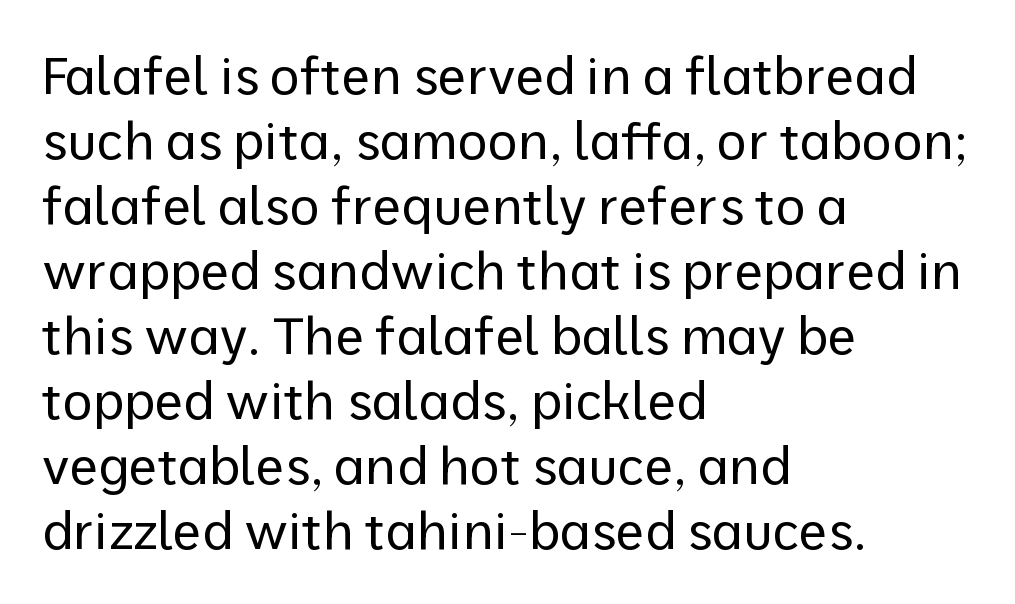
A typesetter would label this face a sans. The passage shown is typed in a proportional face where columns would drift. Is the type heavy? It reads as light-to-regular instead. The block of text has a typical density, with ordinary space between rows. Reading down the block, your eye returns to a fixed left position each line.
